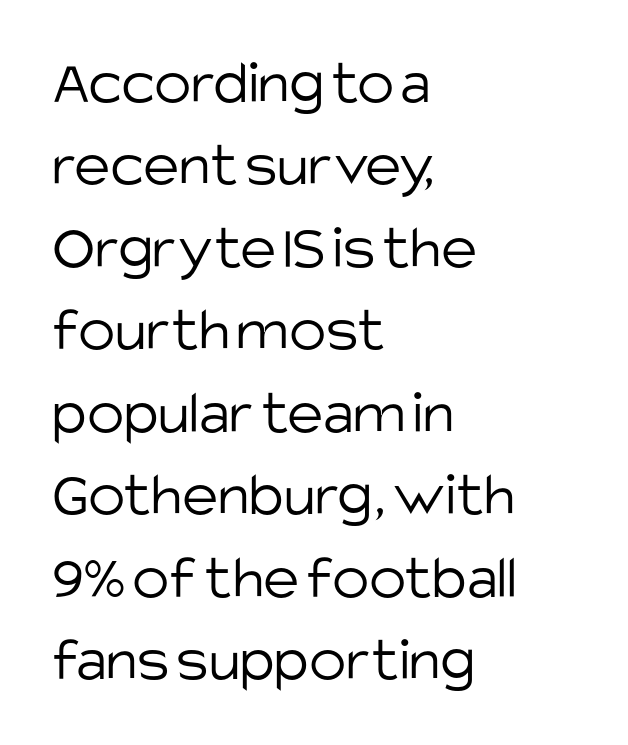
The specimen omits any rule beneath the text block's lines. The rendering uses natural spacing where letterforms have individual widths. Tracking value appears to be zero — textbook default spacing. The axis of the letterforms is exactly vertical. Normally led — the rows are evenly, conventionally spaced.
